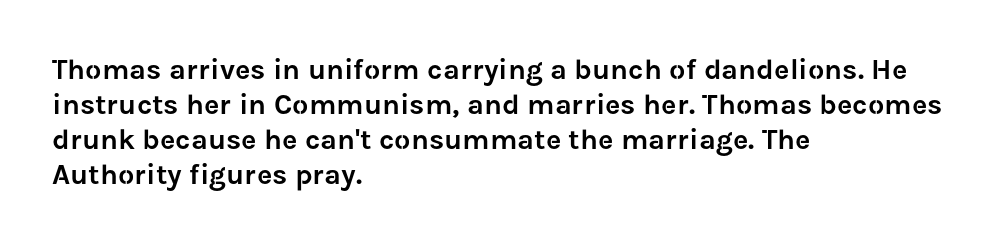
The image shows 29 px sans-serif type, upright; set left-aligned, line spacing 1.21x, normal letter spacing, not underlined; low stroke contrast and a medium x-height.
